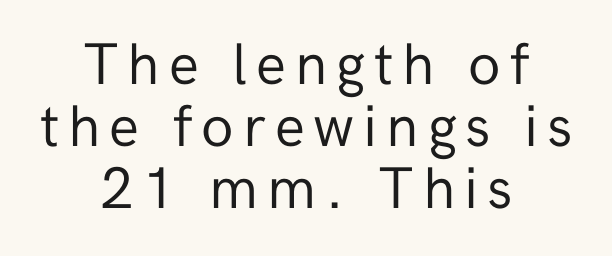
Q: Is the text bold? A: No.
Q: Is the text italic (slanted)? A: No, it is upright.
Q: Is the typeface a serif or a sans-serif typeface? A: Sans-serif.
Q: Is the text underlined? A: No.
Q: How is the paragraph aligned? A: Centered.
Q: Is the spacing between lines tight, normal or loose? A: Tight.
Q: Width (condensed, normal, or wide)? A: Normal.
Q: Stroke contrast? A: Low.
Q: x-height? A: Medium.
Q: Monospaced? A: No.
